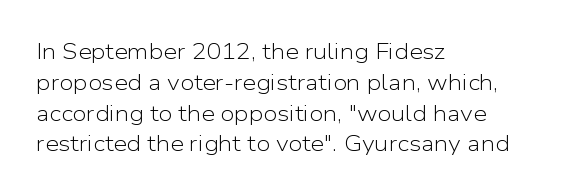
The image shows 22 px text type, upright; set left-aligned, normal line spacing (1.4x), normal letter spacing, not underlined.
